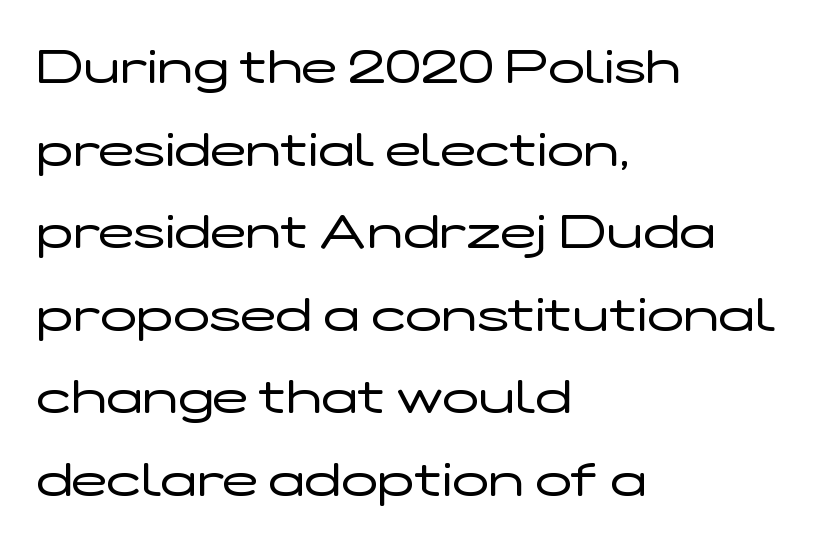
{"serif": "no", "italic": "no", "bold": "no", "weight": "regular", "width": "wide", "stroke_contrast": "low", "x_height": "medium", "monospaced": "no", "underline": "no", "align": "left", "line_spacing_ratio": 1.72, "letter_spacing": "normal", "letter_spacing_em": 0.0, "glyph_px": 48}
